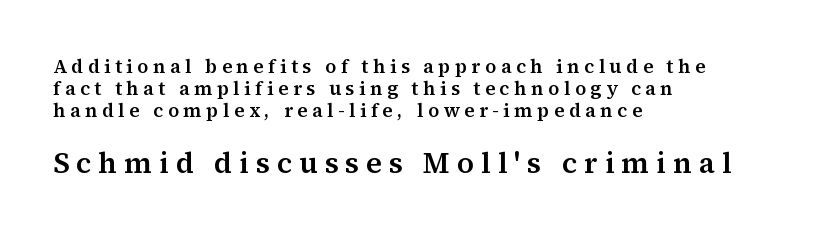
Q: Is the text italic (slanted)? A: No, it is upright.
Q: Is the typeface a serif or a sans-serif typeface? A: Serif.
Q: Is the text underlined? A: No.
Q: How is the paragraph aligned? A: Left-aligned.
Q: Is the spacing between letters normal or unusually wide? A: Unusually wide.
Q: Is the spacing between lines tight, normal or loose? A: Tight.
Q: Which block of text is set in a larger size, the first (top) or the second (bottom)? A: The second (bottom) one.
Q: Width (condensed, normal, or wide)? A: Normal.
Q: Stroke contrast? A: Medium.
Q: x-height? A: Medium.
Q: Monospaced? A: No.
